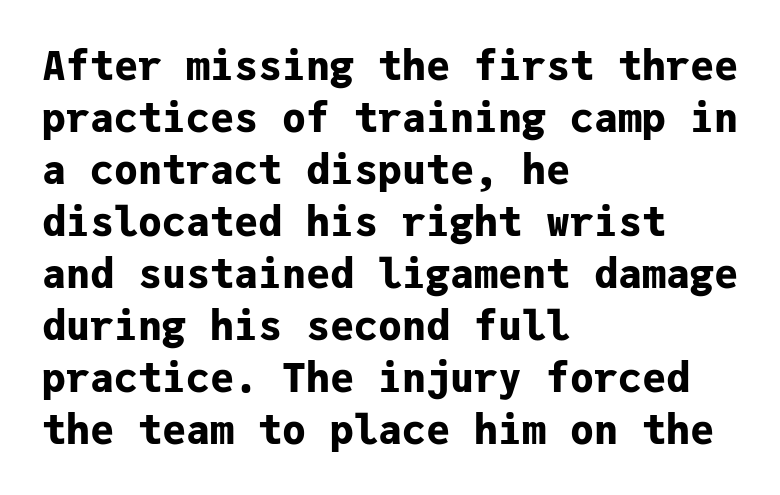
The image shows 40 px bold sans-serif type, upright, monospaced; set left-aligned, normal line spacing (1.3x), normal letter spacing, not underlined; low stroke contrast and a medium x-height.
